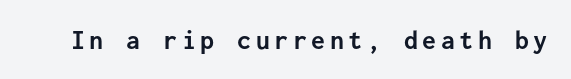
Q: Is the text bold? A: Yes.
Q: Is the text italic (slanted)? A: No, it is upright.
Q: Is the typeface a serif or a sans-serif typeface? A: Sans-serif.
Q: Is the text underlined? A: No.
Q: Width (condensed, normal, or wide)? A: Normal.
Q: Stroke contrast? A: Low.
Q: x-height? A: Medium.
Q: Monospaced? A: Yes.
